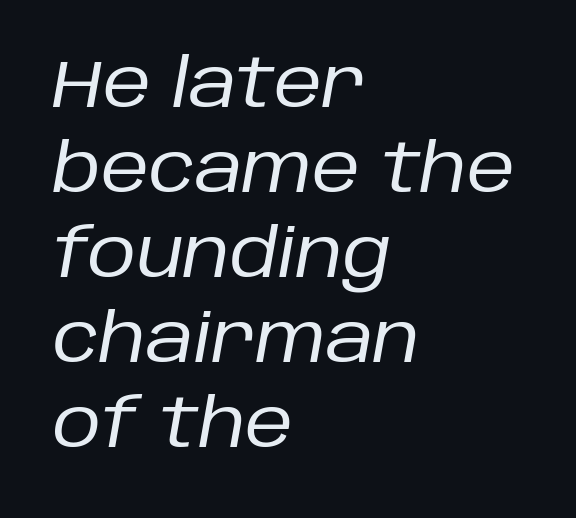
Q: Is the text bold? A: No.
Q: Is the text italic (slanted)? A: Yes, it leans right by about 10 degrees.
Q: Is the text underlined? A: No.
Q: How is the paragraph aligned? A: Left-aligned.
Q: Is the spacing between letters normal or unusually wide? A: Normal.
Q: Is the spacing between lines tight, normal or loose? A: Normal.
Q: Width (condensed, normal, or wide)? A: Normal.
Q: Stroke contrast? A: Low.
Q: x-height? A: Large.
Q: Monospaced? A: No.
